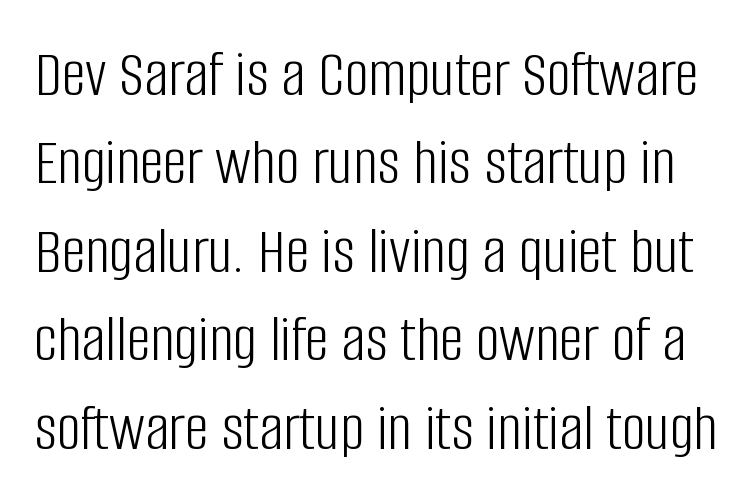
{"serif": "no", "italic": "no", "bold": "no", "weight": "light", "width": "condensed", "stroke_contrast": "low", "x_height": "large", "monospaced": "no", "underline": "no", "line_spacing": "normal", "line_spacing_ratio": 1.32, "letter_spacing": "normal", "letter_spacing_em": 0.0, "glyph_px": 67}
